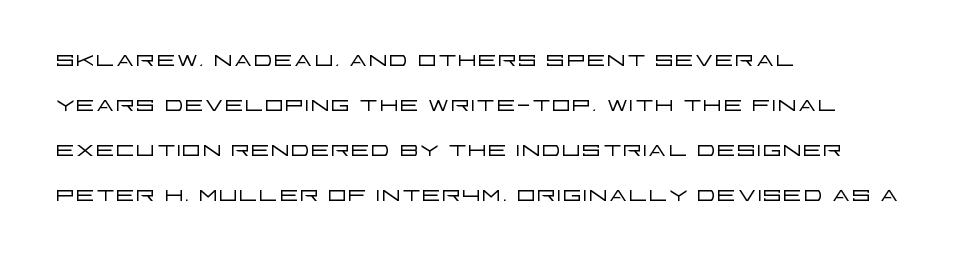
This sample keeps an unexceptional amount of space between lines. The type is set solid horizontally, with unmodified tracking. These lines are set flush left with a ragged right edge. Anything drawn beneath the words? Only blank space.
